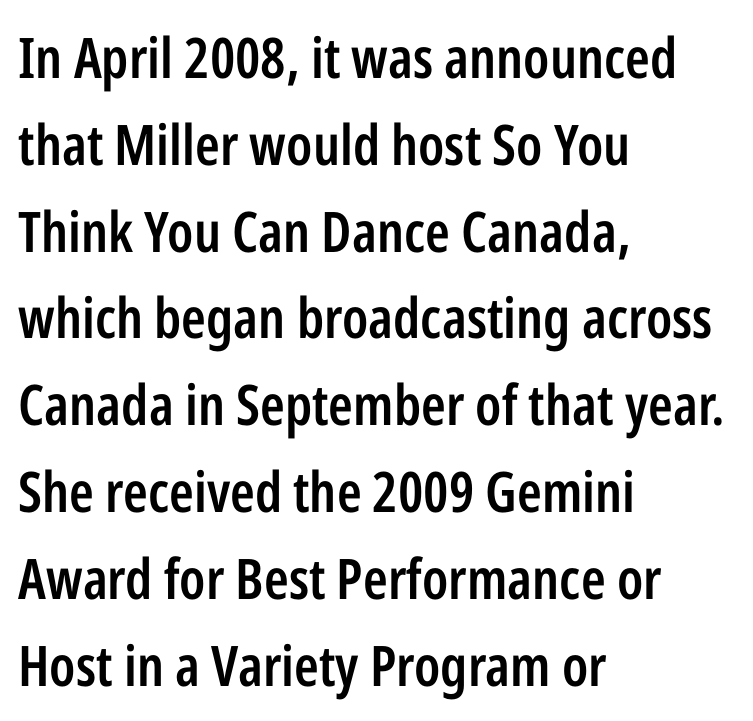
{"serif": "no", "italic": "no", "bold": "semi", "weight": "semibold", "width": "condensed", "stroke_contrast": "low", "x_height": "medium", "monospaced": "no", "underline": "no", "align": "left", "line_spacing": "normal", "line_spacing_ratio": 1.55, "letter_spacing": "normal", "letter_spacing_em": 0.0, "glyph_px": 56}
